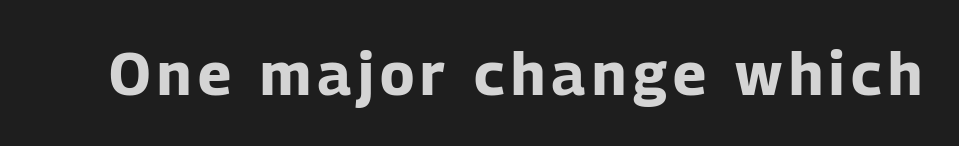
Q: Is the text bold? A: Yes.
Q: Is the text italic (slanted)? A: No, it is upright.
Q: Is the typeface a serif or a sans-serif typeface? A: Sans-serif.
Q: Is the text underlined? A: No.
Q: Width (condensed, normal, or wide)? A: Normal.
Q: Stroke contrast? A: Low.
Q: x-height? A: Medium.
Q: Monospaced? A: No.
